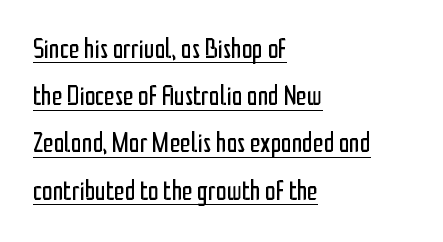
Q: Is the text bold? A: No.
Q: Is the text italic (slanted)? A: No, it is upright.
Q: Is the text underlined? A: Yes.
Q: How is the paragraph aligned? A: Left-aligned.
Q: Is the spacing between letters normal or unusually wide? A: Normal.
